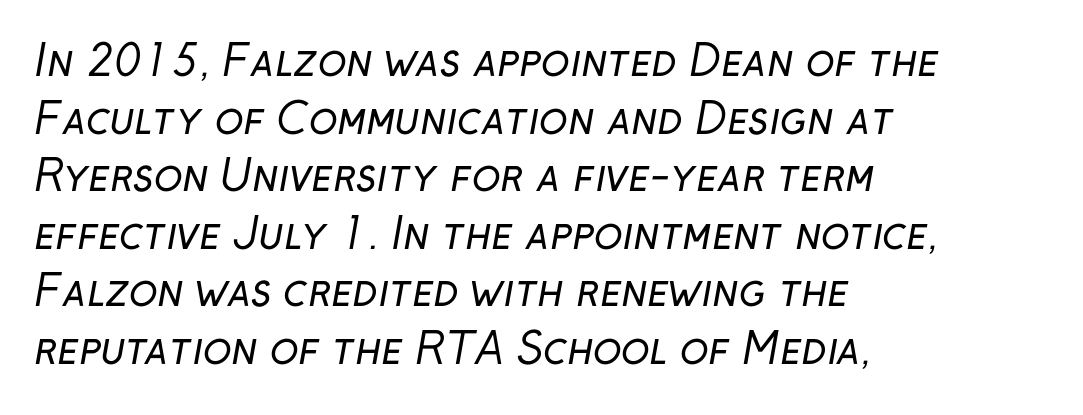
Alignment: flush left. Default kerning and tracking; the words read as compact shapes. A typesetter would label this face a sans. The glyphs are unaccompanied by any horizontal stroke below them. The letters look calm and open, with moderate or lighter stems. Think of a printed novel: that variable character pitch is what you see here.
